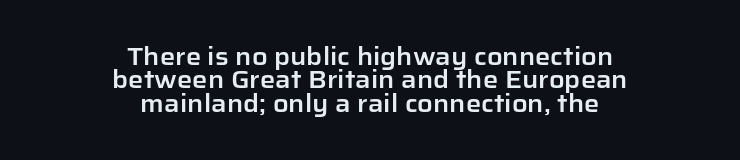
Horizontal bands of white between lines are thin slivers. This rendering features lettering with no underline. Between one letter and the next there's only the usual sliver of space. Does the lettering tilt? It doesn't — this is upright.
